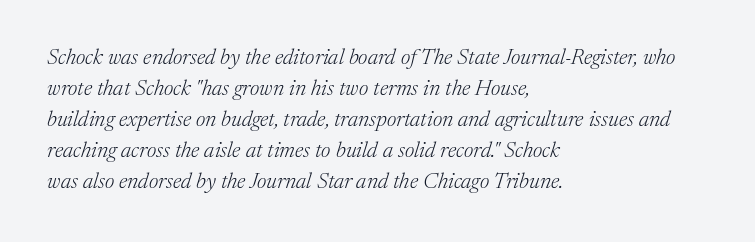
The image shows 22 px text type, italic (leaning right); set left-aligned, normal line spacing (1.41x), normal letter spacing, not underlined.
